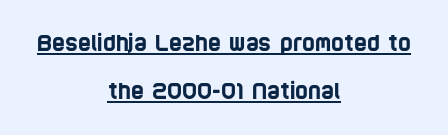
The image shows 22 px text type; set centered, loose line spacing (2.2x), normal letter spacing, underlined.
